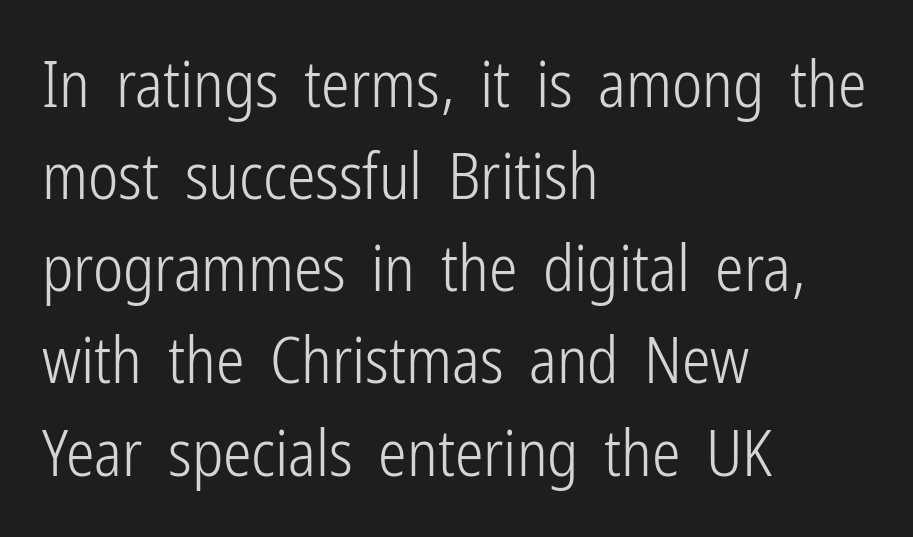
The image shows 64 px light, condensed sans-serif type, upright; set left-aligned, normal line spacing (1.44x), normal letter spacing, not underlined; low stroke contrast and a medium x-height.
